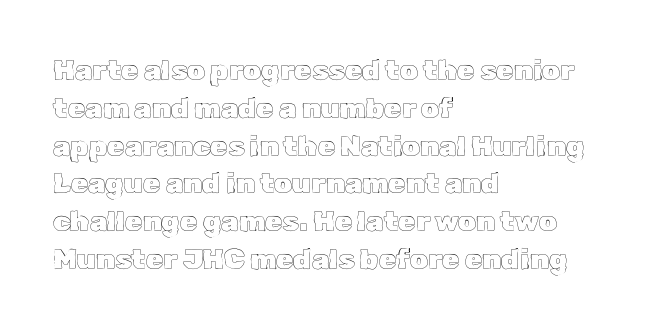
The image shows 28 px text type, upright; set left-aligned, normal line spacing (1.35x), normal letter spacing, not underlined; a medium x-height.
